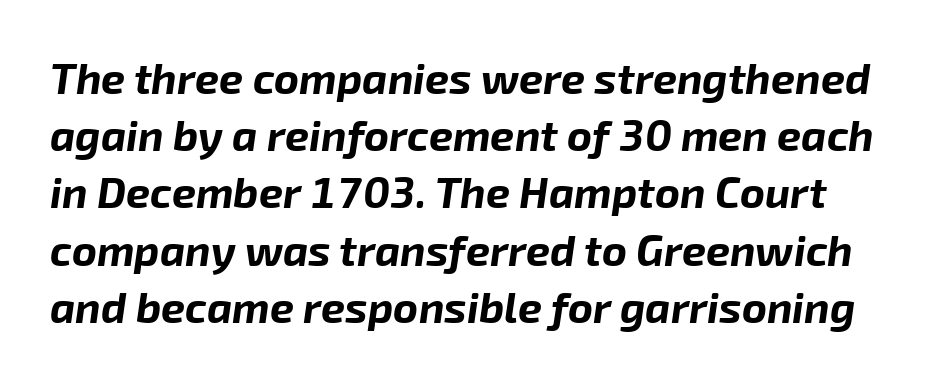
The face used here is proportionally spaced, like ordinary book or web type. Emphasis-style slanted type is in use. Short note: letters normally spaced. The block of text has a typical density, with ordinary space between rows. Decoration check: the copy has no underline.
